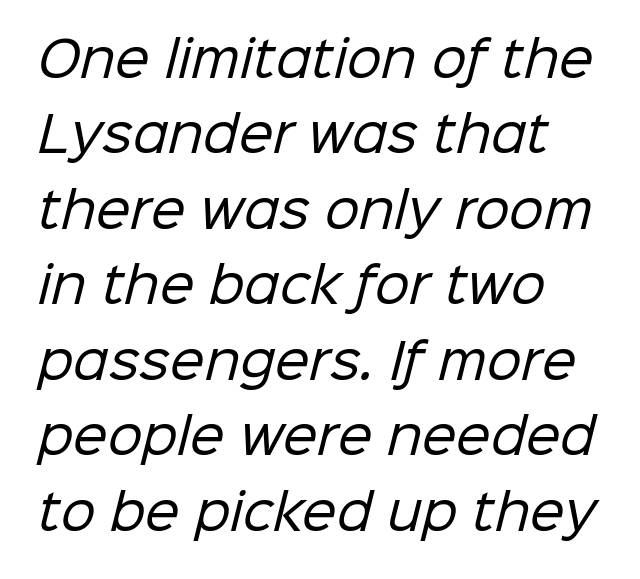
Q: Is the text bold? A: No.
Q: Is the typeface a serif or a sans-serif typeface? A: Sans-serif.
Q: Is the text underlined? A: No.
Q: How is the paragraph aligned? A: Left-aligned.
Q: Is the spacing between letters normal or unusually wide? A: Normal.
Q: Is the spacing between lines tight, normal or loose? A: Normal.
Q: Width (condensed, normal, or wide)? A: Normal.
Q: Stroke contrast? A: Low.
Q: x-height? A: Medium.
Q: Monospaced? A: No.
